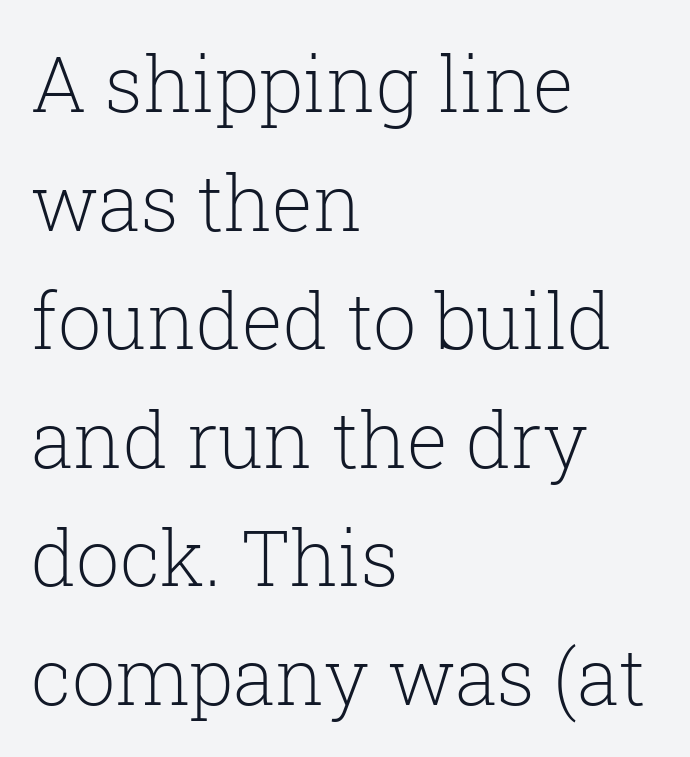
Words float on clear page, feet unadorned. This rendering uses left alignment, leaving the right contour irregular. Character widths vary here, with narrow letters taking less room than wide ones. A typesetter would call this leading conventional body-copy spacing. This rendering employs a face with finishing strokes, i.e., a serif. The characters are drawn with everyday or finer stroke widths.
